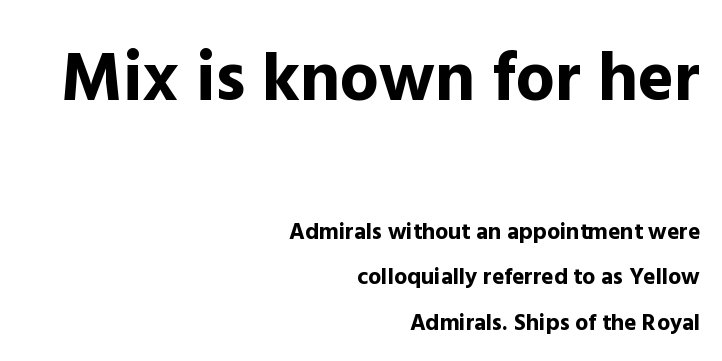
The type sits square on the baseline with zero lean. Summary of weight: heavy, a full bold. The letterforms sit shoulder to shoulder at normal distance. This sample uses a sans-serif face. Here the first block reads like a headline and the second like body copy.
